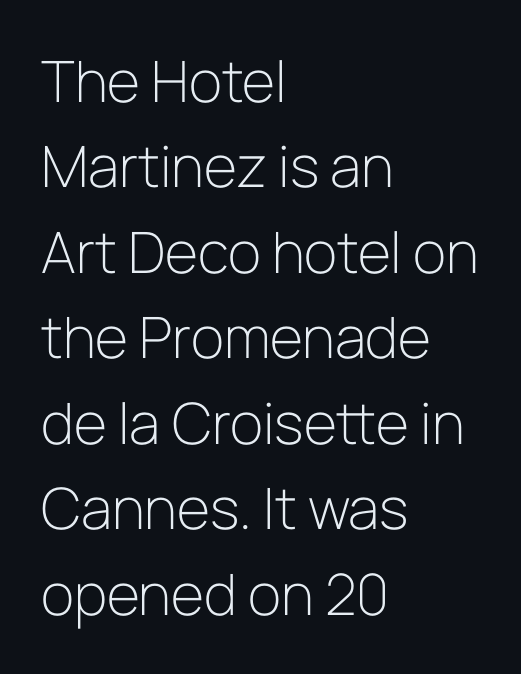
The image shows 57 px light sans-serif type, upright; set left-aligned, normal line spacing (1.5x), normal letter spacing, not underlined; low stroke contrast and a medium x-height.
